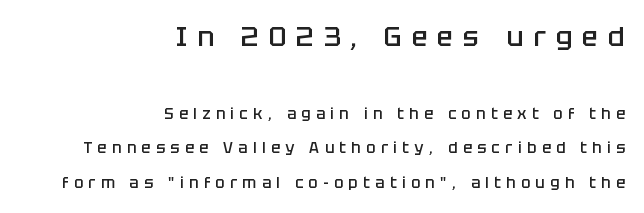
This rendering features lettering with no underline. You could only call the tracking loose — the letters float apart. The face used here is a semibold: visibly heavier than regular, lighter than bold. Block one is the big one; block two sits smaller underneath. Is the block centered? No — it sits flush against the right margin. This block would shrink considerably if given ordinary leading; it's expanded now.
